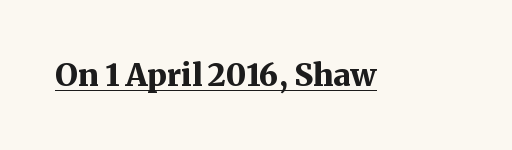
The image shows 31 px bold serif type, upright; set normal letter spacing, underlined; medium stroke contrast and a medium x-height.
